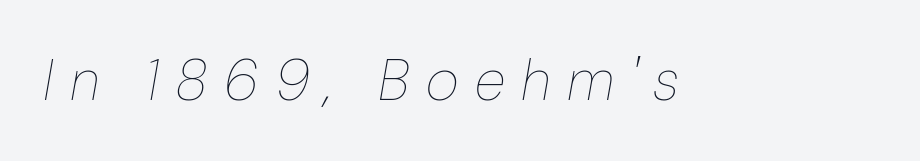
{"italic": "yes", "lean": "right", "slant_degrees": 10, "bold": "no", "weight": "thin", "width": "normal", "stroke_contrast": "low", "x_height": "medium", "monospaced": "no", "underline": "no", "letter_spacing": "wide", "letter_spacing_em": 0.29, "glyph_px": 57}
